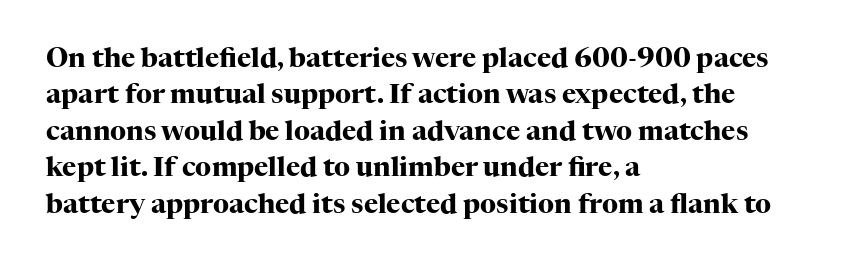
The image shows 27 px bold type, upright; set left-aligned, normal line spacing (1.35x), normal letter spacing, not underlined.
